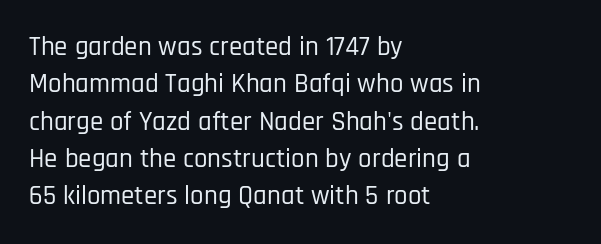
{"italic": "no", "underline": "no", "align": "left", "line_spacing": "normal", "line_spacing_ratio": 1.38, "letter_spacing": "normal", "letter_spacing_em": 0.0, "glyph_px": 27}
